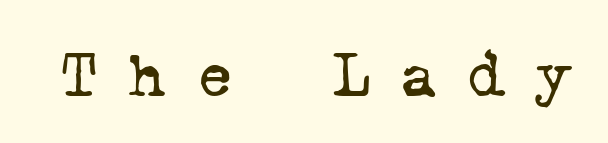
The image shows 65 px regular-weight serif type, monospaced; set unusually wide letter spacing (+0.46 em), not underlined; low stroke contrast and a medium x-height.
